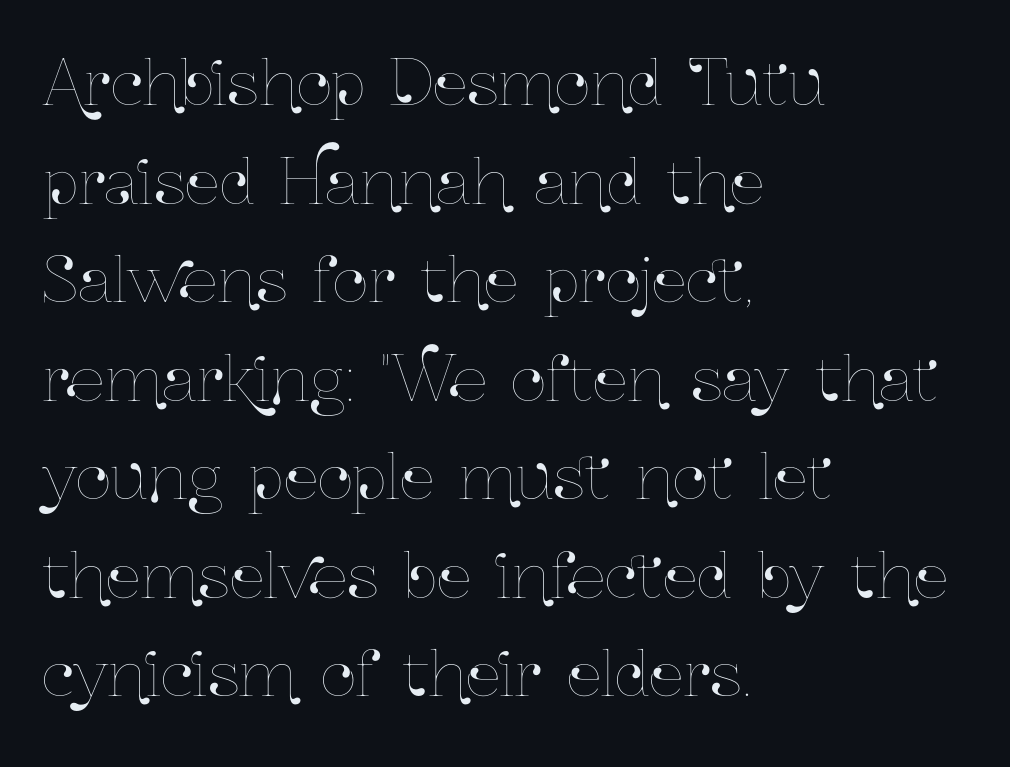
Notice how the stems are strictly vertical — no italics here. These lines sit exactly where default settings would place them. Only glyphs here, with clear space below each row. Think of a printed novel: that variable character pitch is what you see here. Layout note: lines flush left. Tracking here is standard; glyphs follow each other at the usual distance.
